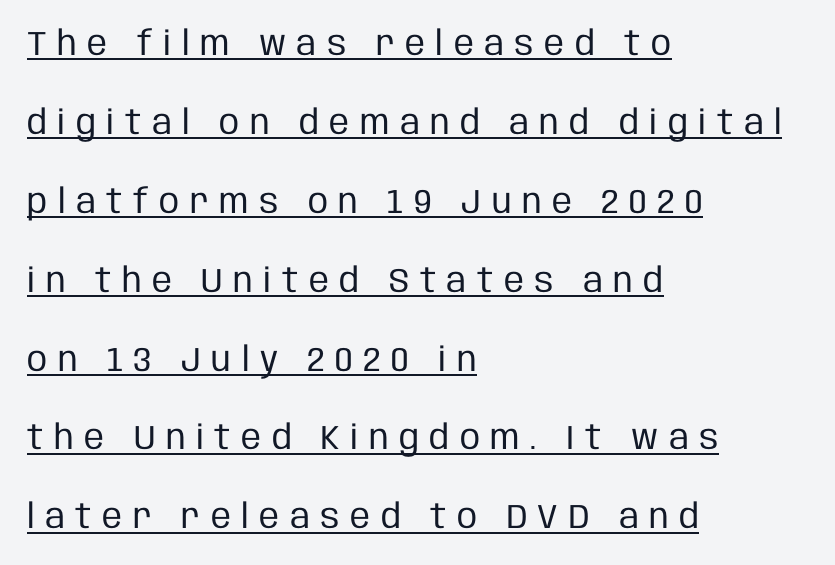
The image shows 34 px regular-weight, condensed sans-serif type, upright; set left-aligned, loose line spacing (2.32x), unusually wide letter spacing (+0.31 em), underlined; low stroke contrast and a large x-height.
